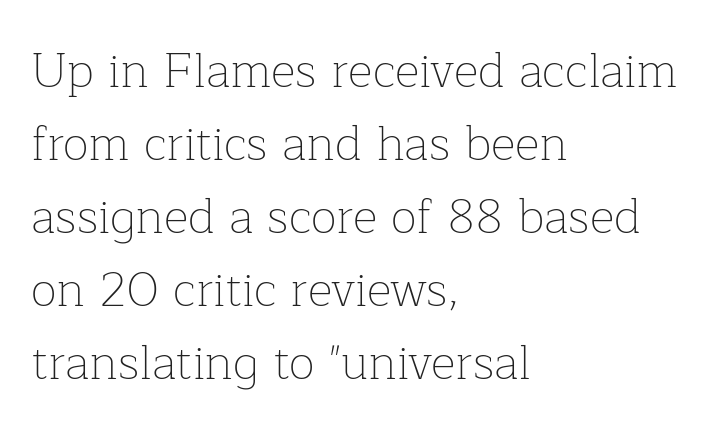
The typeface chosen for these lines features serifs. Tall strokes in this sample are plumb rather than angled. Stroke mass is kept to a normal reading level or below. Each word holds together tightly as a unit, with standard inter-letter gaps. The passage shown is typed in a proportional face where columns would drift.
